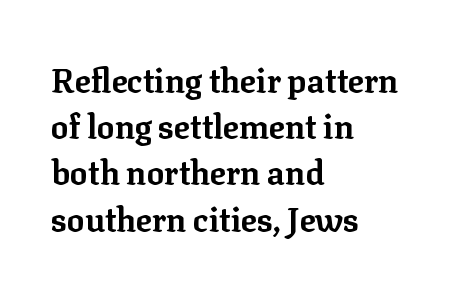
{"serif": "yes", "italic": "no", "bold": "yes", "weight": "bold", "width": "normal", "stroke_contrast": "low", "x_height": "medium", "monospaced": "no", "underline": "no", "align": "left", "line_spacing": "normal", "line_spacing_ratio": 1.4, "letter_spacing": "normal", "letter_spacing_em": 0.0, "glyph_px": 33}
